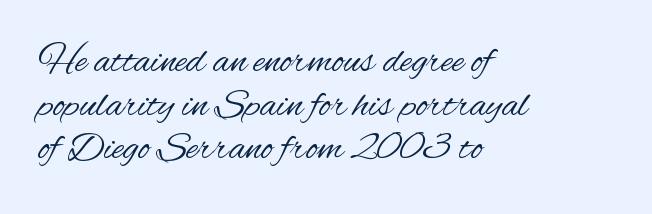
Q: Is the text bold? A: No.
Q: Is the text italic (slanted)? A: Yes.
Q: Is the typeface a serif or a sans-serif typeface? A: Sans-serif.
Q: Is the text underlined? A: No.
Q: How is the paragraph aligned? A: Left-aligned.
Q: Is the spacing between letters normal or unusually wide? A: Normal.
Q: Is the spacing between lines tight, normal or loose? A: Tight.
Q: Width (condensed, normal, or wide)? A: Condensed.
Q: Stroke contrast? A: Medium.
Q: x-height? A: Small.
Q: Monospaced? A: No.
